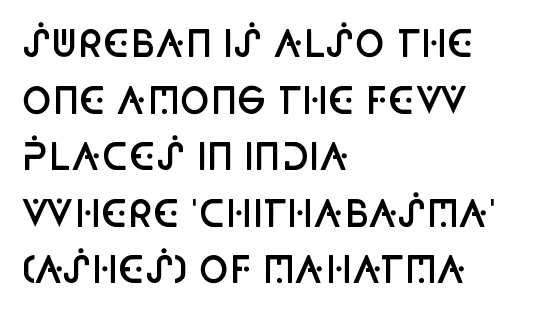
Q: Is the text bold? A: Semi-bold.
Q: Is the text italic (slanted)? A: No, it is upright.
Q: Is the typeface a serif or a sans-serif typeface? A: Sans-serif.
Q: Is the text underlined? A: No.
Q: How is the paragraph aligned? A: Left-aligned.
Q: Is the spacing between letters normal or unusually wide? A: Normal.
Q: Is the spacing between lines tight, normal or loose? A: Normal.
Q: Width (condensed, normal, or wide)? A: Condensed.
Q: Stroke contrast? A: Low.
Q: x-height? A: Large.
Q: Monospaced? A: No.
